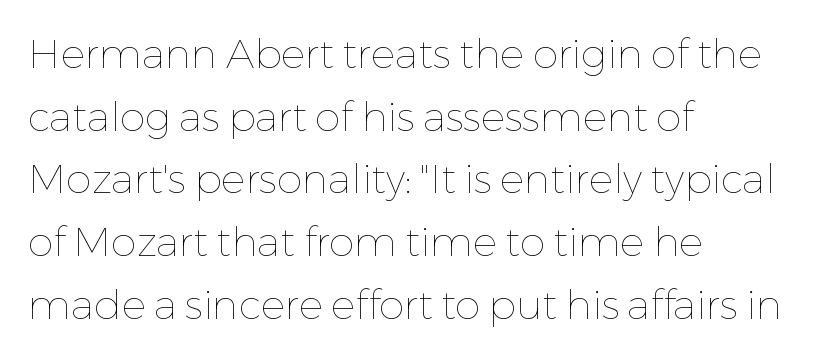
The image shows 41 px thin type, upright; set left-aligned, normal line spacing (1.53x), normal letter spacing, not underlined; low stroke contrast and a medium x-height.
